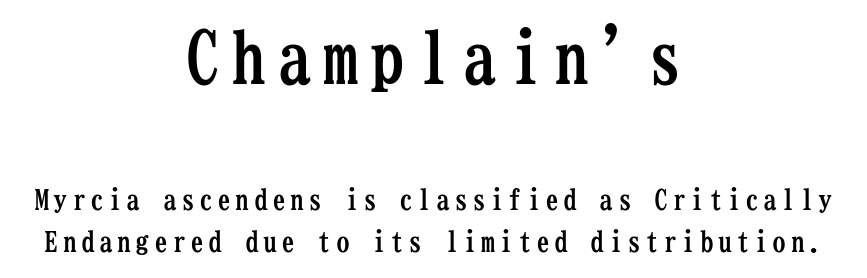
Q: Is the text bold? A: Yes.
Q: Is the text italic (slanted)? A: No, it is upright.
Q: Is the typeface a serif or a sans-serif typeface? A: Serif.
Q: Is the text underlined? A: No.
Q: How is the paragraph aligned? A: Centered.
Q: Is the spacing between lines tight, normal or loose? A: Normal.
Q: Which block of text is set in a larger size, the first (top) or the second (bottom)? A: The first (top) one.
Q: Width (condensed, normal, or wide)? A: Condensed.
Q: Stroke contrast? A: Low.
Q: x-height? A: Medium.
Q: Monospaced? A: Yes.
